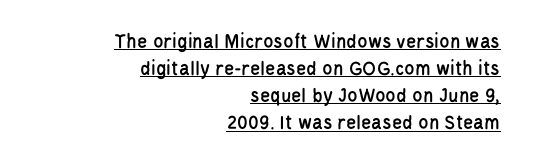
{"italic": "no", "underline": "yes", "align": "right", "line_spacing": "normal", "line_spacing_ratio": 1.29, "letter_spacing": "normal", "letter_spacing_em": 0.0, "glyph_px": 21}
